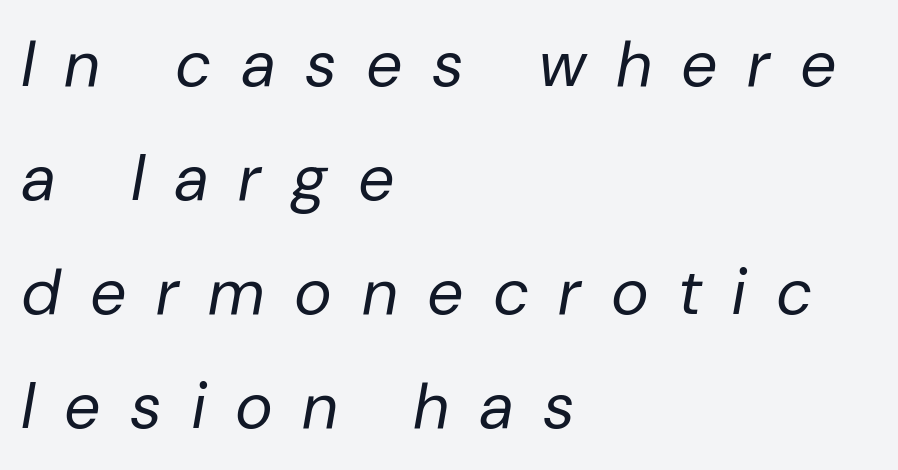
The image shows 64 px regular-weight type, italic (leaning right); set left-aligned, line spacing 1.78x, unusually wide letter spacing (+0.49 em), not underlined; low stroke contrast and a medium x-height.
